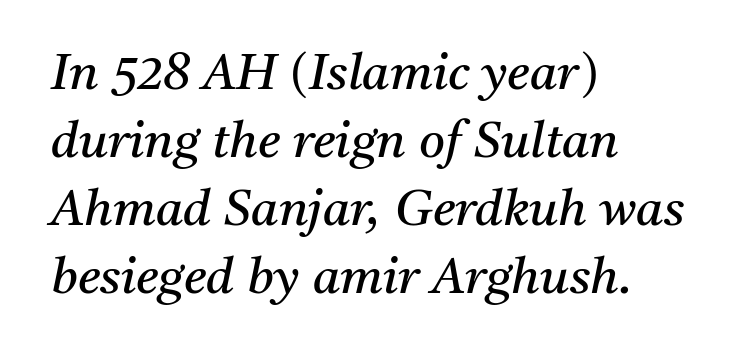
The font's italic variant was chosen for this text. No word sits above an underline. Is the type heavy? It reads as light-to-regular instead. How would I describe the line gaps? Plain and ordinary. Which margin do the lines hug? The left one — the right edge is uneven.
